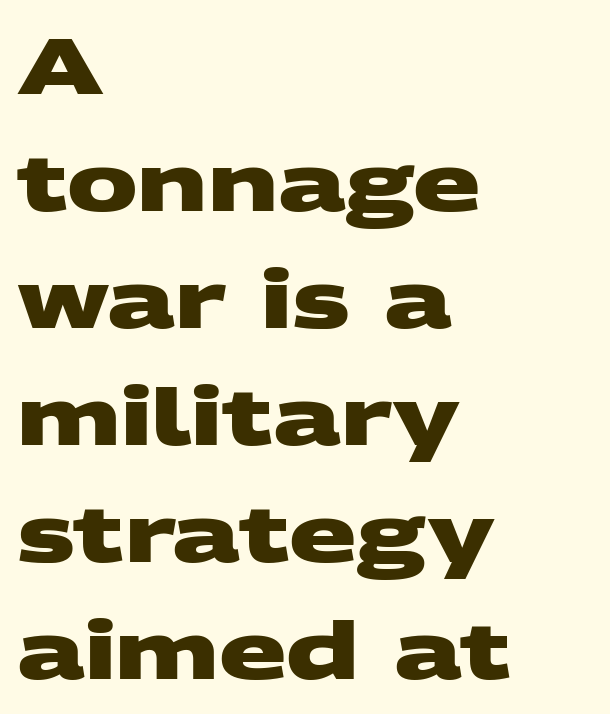
The letters advance in unequal steps, a hallmark of proportional type. Left-aligned paragraph, ragged on the right. Letterform terminals end flat and unadorned throughout the passage. Has an underline been added? It has not.
